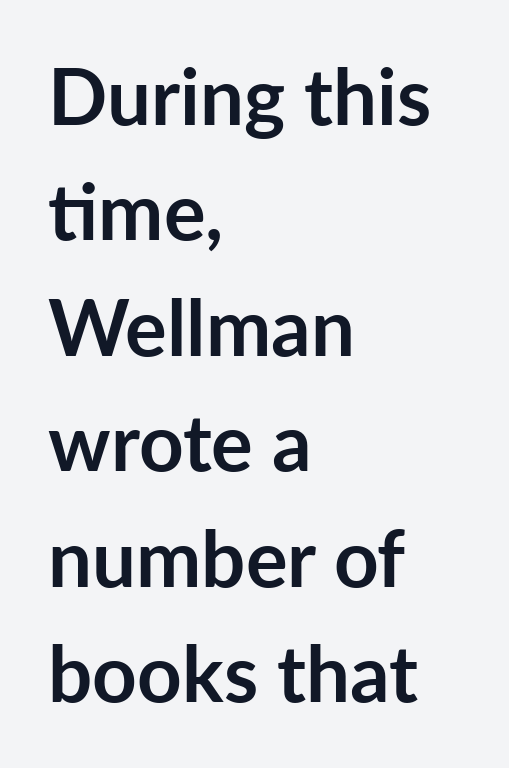
A bare baseline throughout the passage. A sans-serif font was chosen for this passage. In terms of posture, this sample is upright. The passage shown is typed in a proportional face where columns would drift. Interline gaps are of average width in this sample. The rendering uses a bold face; every stroke is thick and dark.
